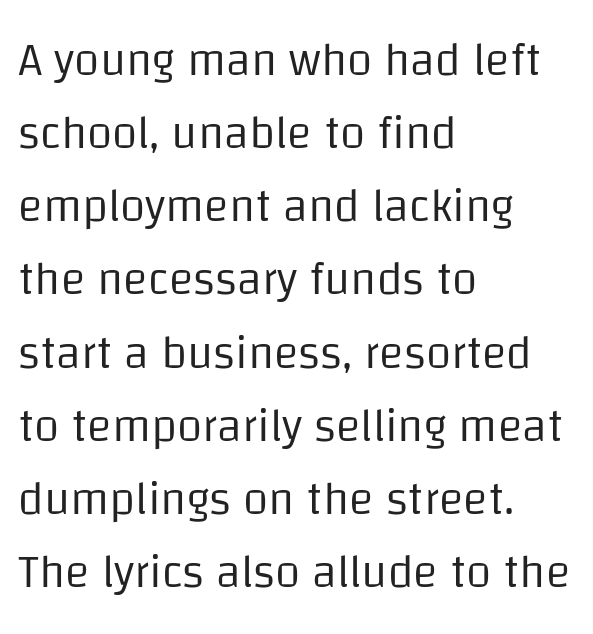
{"serif": "no", "italic": "no", "bold": "no", "weight": "regular", "width": "normal", "stroke_contrast": "low", "x_height": "large", "monospaced": "no", "underline": "no", "align": "left", "line_spacing": "normal", "line_spacing_ratio": 1.59, "letter_spacing": "normal", "letter_spacing_em": 0.0, "glyph_px": 46}
